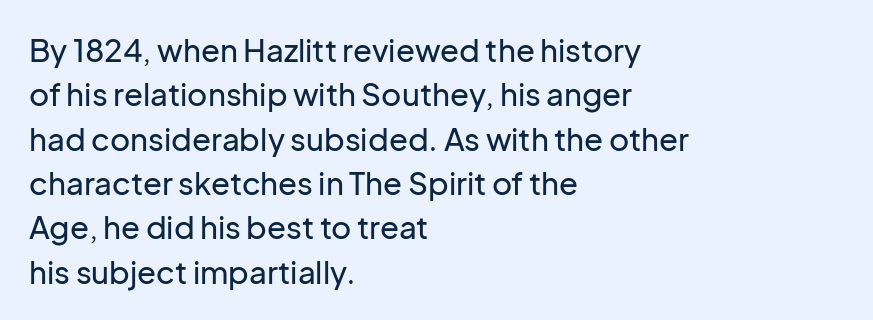
Is the letter spacing exaggerated? No — it looks like the ordinary default. The glyphs are unaccompanied by any horizontal stroke below them. Characters remain perfectly vertical along every line. How would I describe the line gaps? Plain and ordinary.
